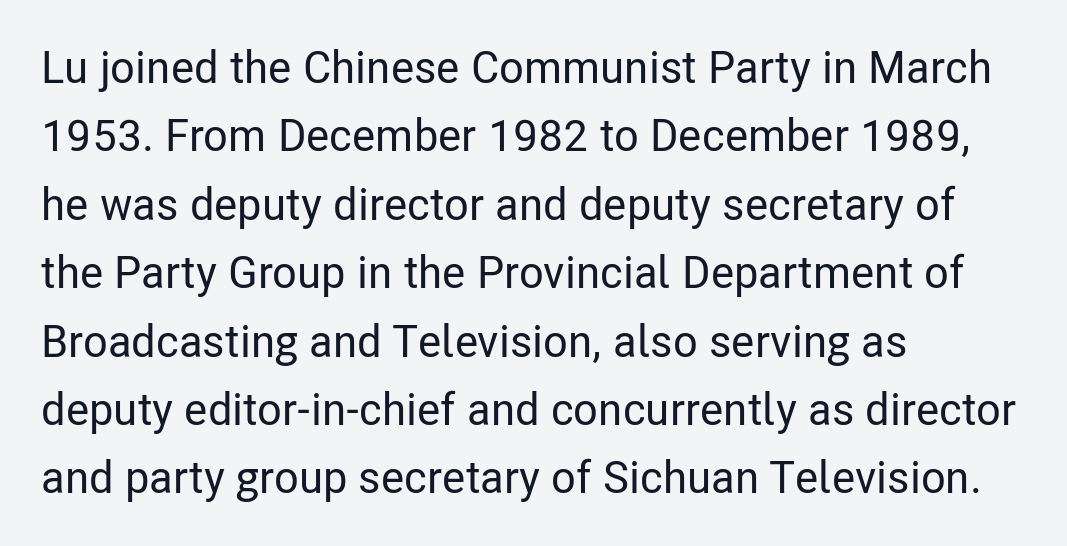
The compositor pushed each line to the left boundary. A typesetter would label this face a sans. Every stem runs plumb, perpendicular to the baseline. Tracking value appears to be zero — textbook default spacing.
